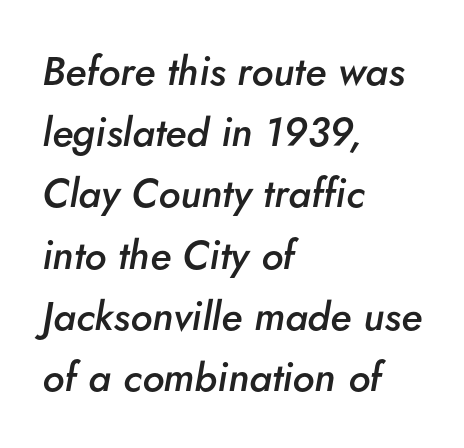
Q: Is the text bold? A: Semi-bold.
Q: Is the text italic (slanted)? A: Yes, it leans right by about 5 degrees.
Q: Is the text underlined? A: No.
Q: How is the paragraph aligned? A: Left-aligned.
Q: Is the spacing between letters normal or unusually wide? A: Normal.
Q: Is the spacing between lines tight, normal or loose? A: Normal.
Q: Width (condensed, normal, or wide)? A: Normal.
Q: Stroke contrast? A: Low.
Q: x-height? A: Small.
Q: Monospaced? A: No.
